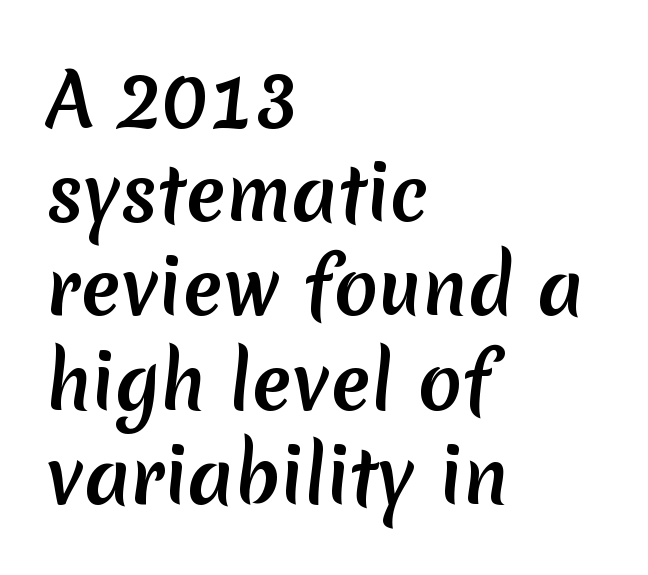
{"serif": "no", "width": "normal", "stroke_contrast": "medium", "x_height": "medium", "monospaced": "no", "underline": "no", "align": "left", "line_spacing": "normal", "line_spacing_ratio": 1.29, "letter_spacing": "normal", "letter_spacing_em": 0.0, "glyph_px": 73}
